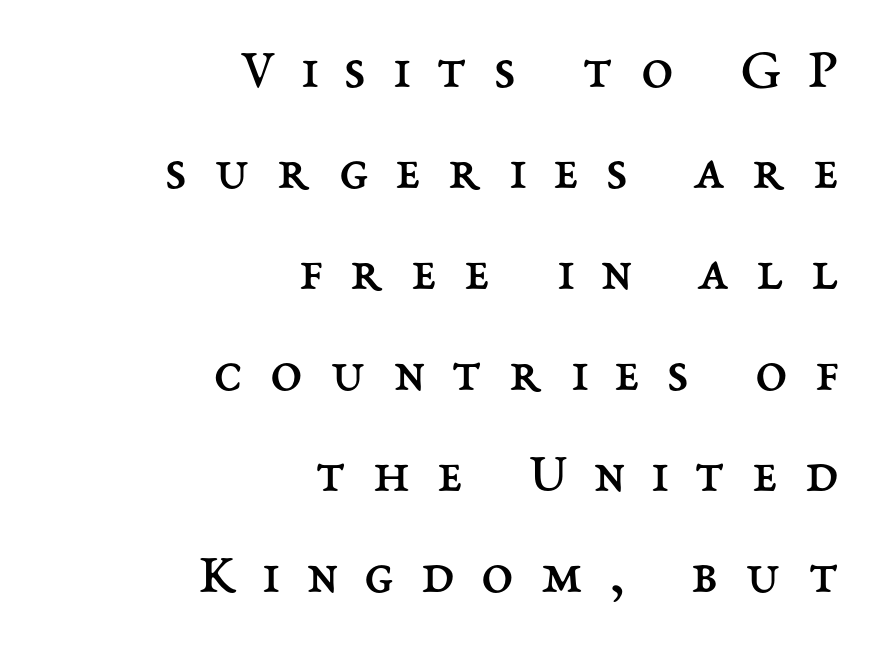
Q: Is the text bold? A: No.
Q: Is the text italic (slanted)? A: No, it is upright.
Q: Is the text underlined? A: No.
Q: How is the paragraph aligned? A: Right-aligned.
Q: Is the spacing between letters normal or unusually wide? A: Unusually wide.
Q: Width (condensed, normal, or wide)? A: Normal.
Q: Stroke contrast? A: Medium.
Q: x-height? A: Medium.
Q: Monospaced? A: No.
